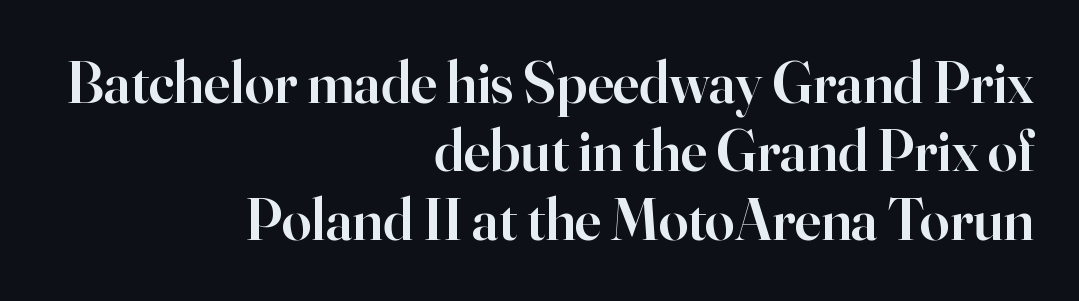
Q: Is the text bold? A: Semi-bold.
Q: Is the text italic (slanted)? A: No, it is upright.
Q: Is the typeface a serif or a sans-serif typeface? A: Serif.
Q: Is the text underlined? A: No.
Q: How is the paragraph aligned? A: Right-aligned.
Q: Is the spacing between letters normal or unusually wide? A: Normal.
Q: Width (condensed, normal, or wide)? A: Normal.
Q: Stroke contrast? A: High.
Q: x-height? A: Small.
Q: Monospaced? A: No.
